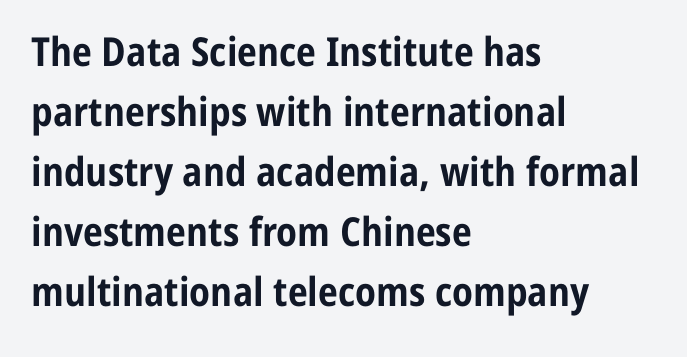
{"serif": "no", "italic": "no", "bold": "yes", "weight": "bold", "width": "condensed", "stroke_contrast": "low", "x_height": "medium", "monospaced": "no", "underline": "no", "align": "left", "line_spacing": "normal", "line_spacing_ratio": 1.5, "letter_spacing": "normal", "letter_spacing_em": 0.0, "glyph_px": 40}
